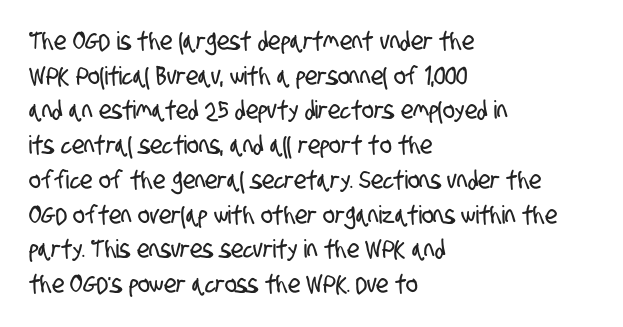
The leading is moderate, giving the passage an even texture. The passage shown is not underscored anywhere. These lines are set flush left with a ragged right edge. The tracking reads as untouched default to a designer's eye.
